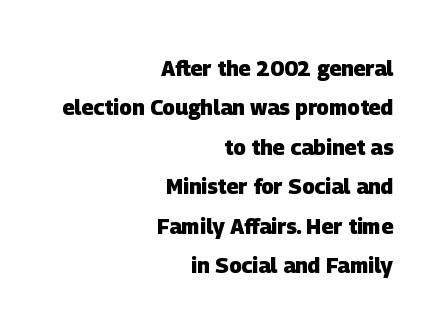
{"bold": "yes", "underline": "no", "align": "right", "line_spacing_ratio": 1.88, "letter_spacing": "normal", "letter_spacing_em": 0.0, "glyph_px": 21}
